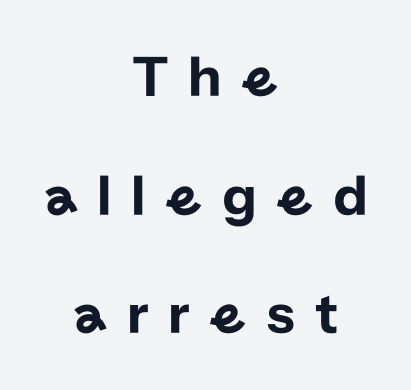
Ascenders rise straight up at ninety degrees. The letters carry no serifs — their stems end cleanly without finishing strokes. Looks like regular typesetting: each glyph gets only the width it needs. A centered setting, common on invitations and titles, is used for this passage. Decoration check: the copy has no underline.
